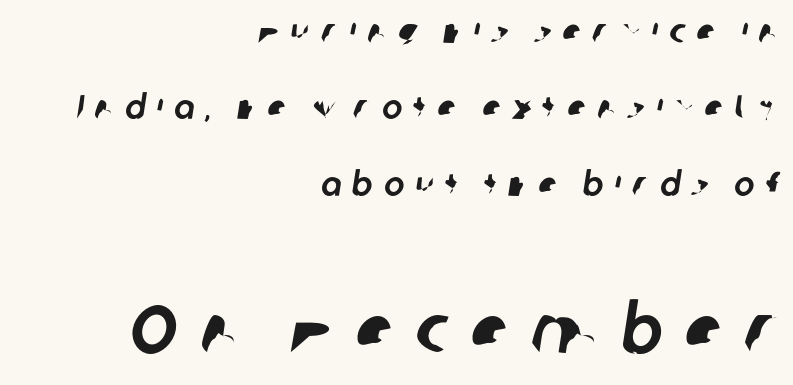
The characters display no serif detailing; their extremities are plain. Anything drawn beneath the words? Only blank space. Note: smaller setting up top, larger setting below. Rows of type keep a wide berth in the vertical direction. These lines are set flush right with a ragged left edge. Do the characters align in a grid? No, the font is proportional.
